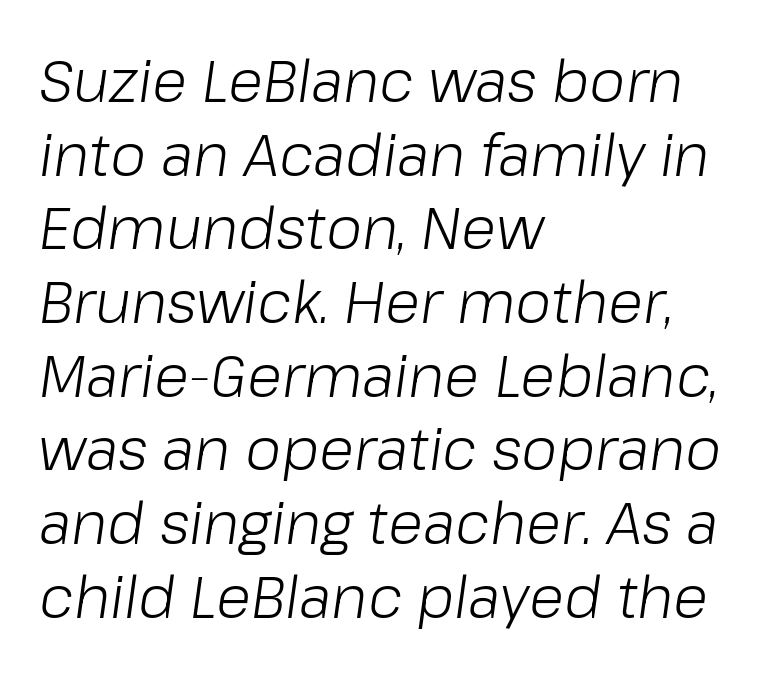
The image shows 58 px light type, italic (leaning right); set left-aligned, normal line spacing (1.27x), normal letter spacing, not underlined; low stroke contrast and a medium x-height.
